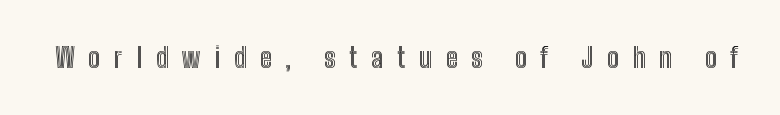
{"italic": "no", "underline": "no", "letter_spacing": "wide", "letter_spacing_em": 0.5, "glyph_px": 27}
